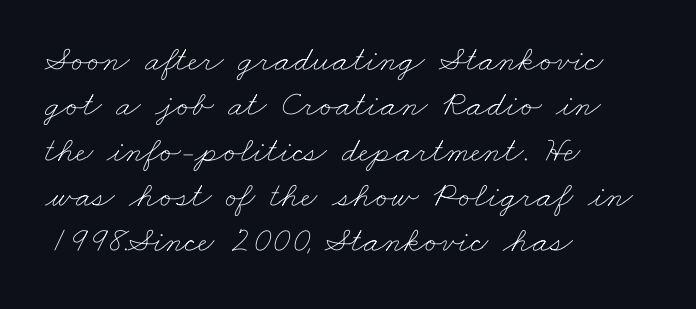
These lines keep a tight, regular rhythm from letter to letter. The face used here is proportionally spaced, like ordinary book or web type. Letters rest on an invisible, unmarked baseline. In CSS terms this would be text-align: left. The lines sit at an ordinary, default distance from one another. The font is comparable to plain body text, perhaps lighter.
